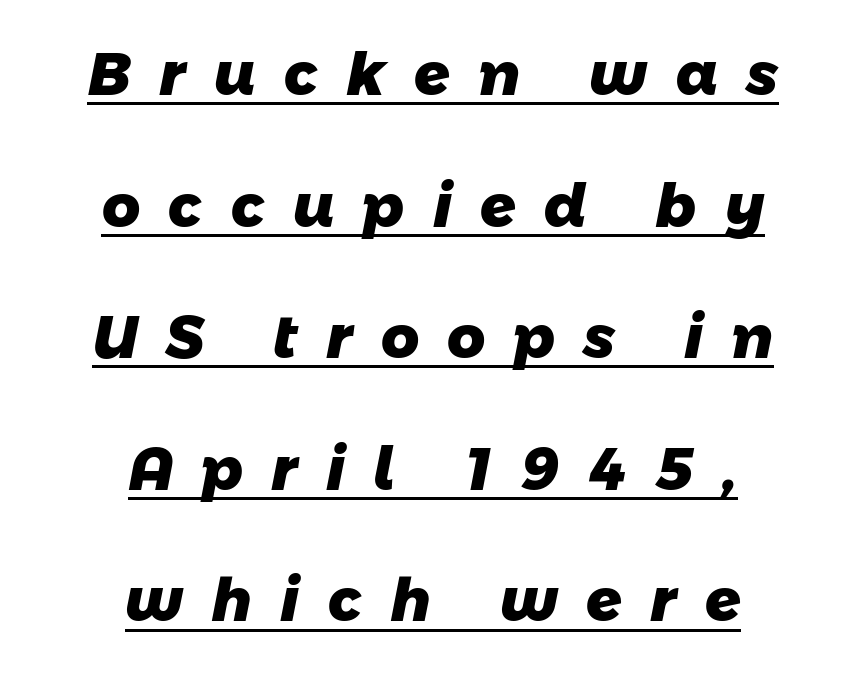
The face used here is rendered with a markedly widened letterfit. Each letter's strokes conclude bluntly, with no projecting serifs. If you measured baseline to baseline, you'd find a long distance. The rendering uses natural spacing where letterforms have individual widths. The whitespace from short lines is split evenly between both sides.
